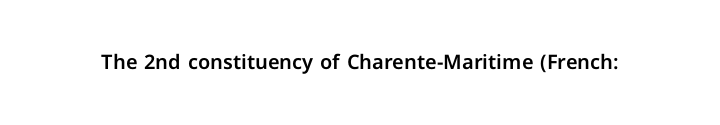
{"italic": "no", "underline": "no", "letter_spacing": "normal", "letter_spacing_em": 0.0, "glyph_px": 20}
